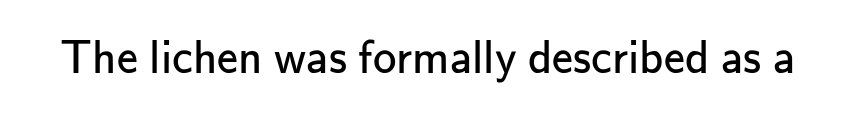
Just letters on the line, the space beneath them empty. The gaps between neighbouring characters are ordinary and unremarkable. Proportional: the letters do not fall into vertical columns. Upright lettering throughout. To sum up the face: it is a sans, with no serifs.
